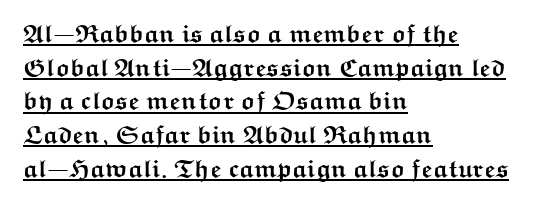
Observe the ordinary spacing: letters are neighbours, not strangers. The words here are underlined. This is the regular roman posture of the typeface. This sample keeps an unexceptional amount of space between lines. The typesetter chose a ragged-right arrangement here.
